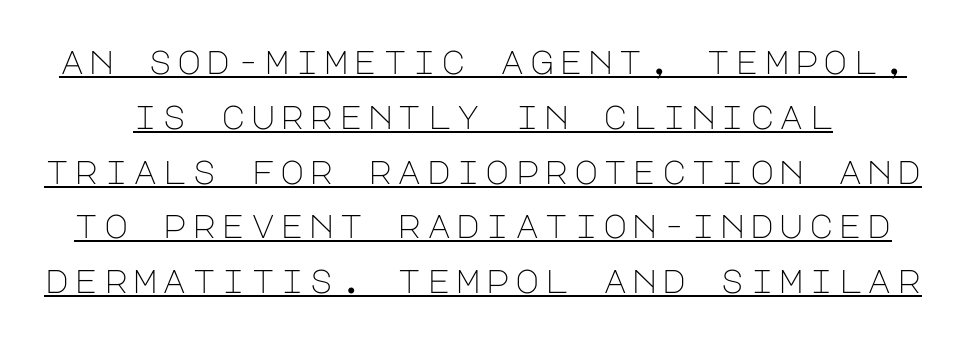
{"serif": "no", "italic": "no", "bold": "no", "weight": "light", "width": "normal", "stroke_contrast": "low", "x_height": "large", "underline": "yes", "line_spacing": "normal", "line_spacing_ratio": 1.66, "glyph_px": 33}
